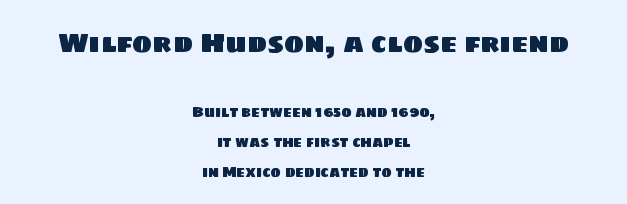
{"underline": "no", "align": "center", "line_spacing": "loose", "line_spacing_ratio": 2.15, "letter_spacing": "normal", "letter_spacing_em": 0.0, "larger_block": "first", "size_ratio": 1.93, "glyph_px": 27}
